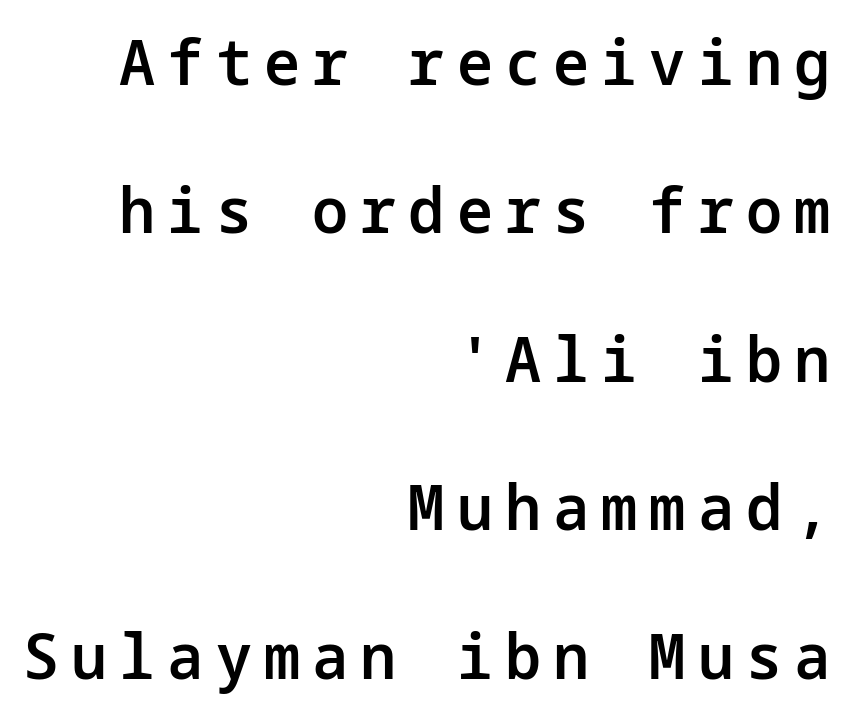
Q: Is the text bold? A: Semi-bold.
Q: Is the text italic (slanted)? A: No, it is upright.
Q: Is the typeface a serif or a sans-serif typeface? A: Sans-serif.
Q: Is the text underlined? A: No.
Q: How is the paragraph aligned? A: Right-aligned.
Q: Is the spacing between lines tight, normal or loose? A: Loose.
Q: Width (condensed, normal, or wide)? A: Normal.
Q: Stroke contrast? A: Low.
Q: x-height? A: Medium.
